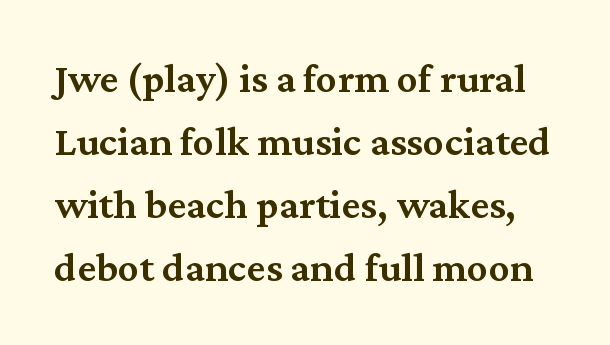
Q: Is the text bold? A: Semi-bold.
Q: Is the text italic (slanted)? A: No, it is upright.
Q: Is the typeface a serif or a sans-serif typeface? A: Serif.
Q: Is the text underlined? A: No.
Q: Is the spacing between letters normal or unusually wide? A: Normal.
Q: Is the spacing between lines tight, normal or loose? A: Normal.
Q: Width (condensed, normal, or wide)? A: Normal.
Q: Stroke contrast? A: Medium.
Q: x-height? A: Medium.
Q: Monospaced? A: No.
